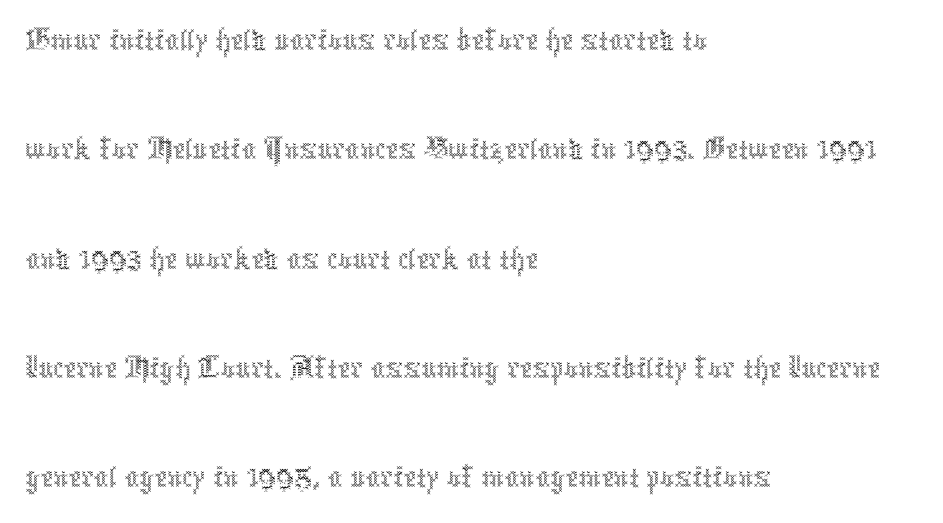
{"italic": "no", "bold": "no", "weight": "thin", "width": "condensed", "x_height": "medium", "monospaced": "no", "underline": "no", "align": "left", "line_spacing": "normal", "line_spacing_ratio": 1.54, "letter_spacing": "normal", "letter_spacing_em": 0.0, "glyph_px": 71}
